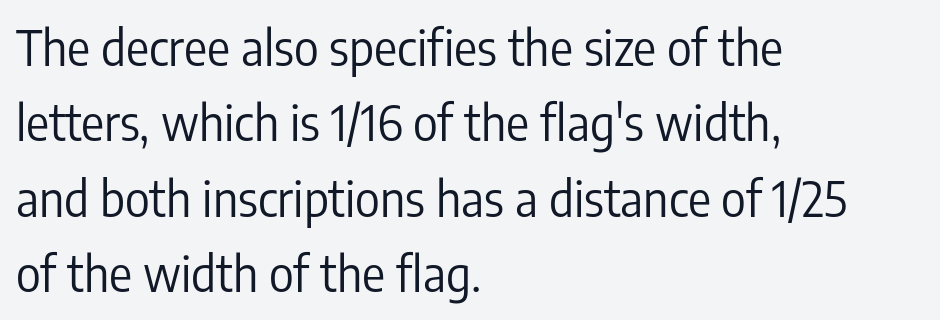
{"serif": "no", "italic": "no", "bold": "no", "weight": "regular", "width": "condensed", "stroke_contrast": "low", "x_height": "medium", "monospaced": "no", "underline": "no", "align": "left", "line_spacing": "normal", "line_spacing_ratio": 1.57, "letter_spacing": "normal", "letter_spacing_em": 0.0, "glyph_px": 48}
